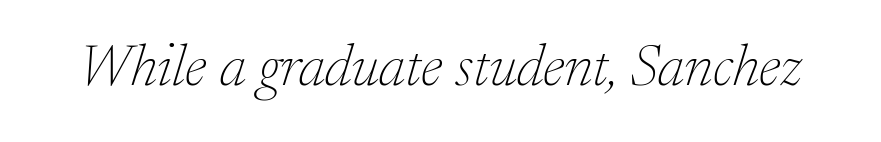
An italicized treatment has been applied to the whole sample. Spacing verdict: proportional, widths tailored to each character. Nothing heavy about these letters — not bold at all. This rendering employs a face with finishing strokes, i.e., a serif. Nobody touched the tracking dial on this one.
